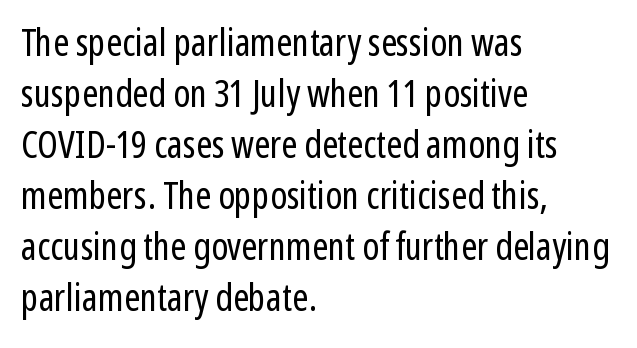
The image shows 38 px regular-weight, condensed sans-serif type, upright; set left-aligned, normal line spacing (1.34x), normal letter spacing, not underlined; low stroke contrast and a medium x-height.
